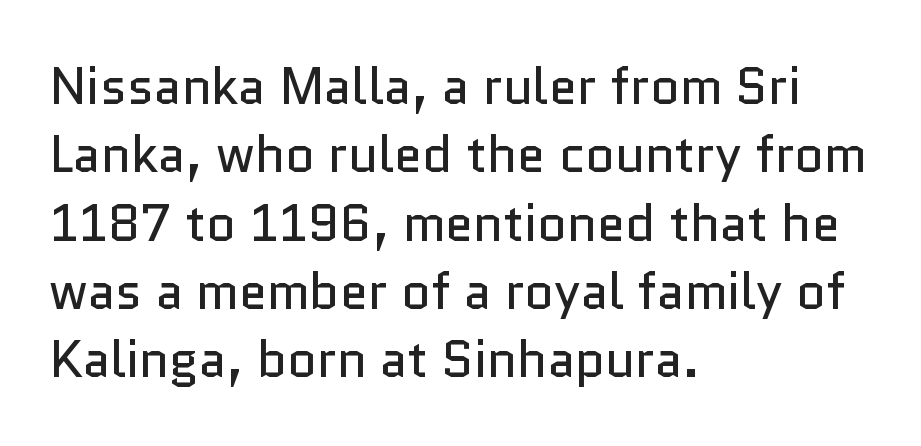
Q: Is the text bold? A: No.
Q: Is the text italic (slanted)? A: No, it is upright.
Q: Is the typeface a serif or a sans-serif typeface? A: Sans-serif.
Q: Is the text underlined? A: No.
Q: How is the paragraph aligned? A: Left-aligned.
Q: Is the spacing between letters normal or unusually wide? A: Normal.
Q: Is the spacing between lines tight, normal or loose? A: Normal.
Q: Width (condensed, normal, or wide)? A: Normal.
Q: Stroke contrast? A: Low.
Q: x-height? A: Medium.
Q: Monospaced? A: No.
